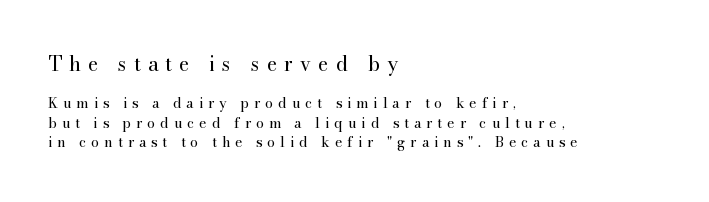
Q: Is the text bold? A: No.
Q: Is the text italic (slanted)? A: No, it is upright.
Q: Is the text underlined? A: No.
Q: How is the paragraph aligned? A: Left-aligned.
Q: Is the spacing between letters normal or unusually wide? A: Unusually wide.
Q: Is the spacing between lines tight, normal or loose? A: Normal.
Q: Which block of text is set in a larger size, the first (top) or the second (bottom)? A: The first (top) one.
